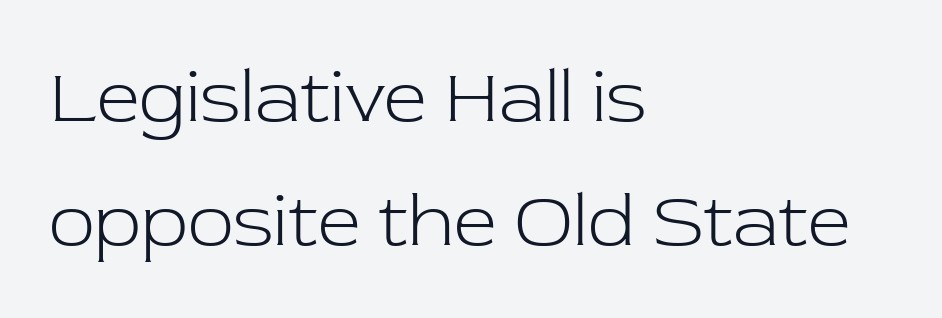
Regular leading. A serif font was chosen for this passage. Is this a fixed-width face? No — the glyphs have proportional, varying widths. Any mark beneath the type? The region is blank. There is no visible air inserted between adjacent glyphs. The setting favours the left margin, as ordinary paragraphs usually do.
